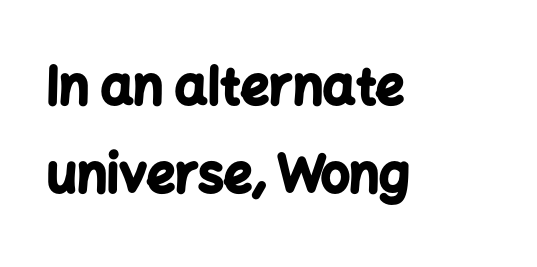
Nobody drew a line under any word here. Strong, thick strokes mark this as bold type. Here the designer chose a conventional face with non-uniform glyph widths. There is no visible air inserted between adjacent glyphs.
